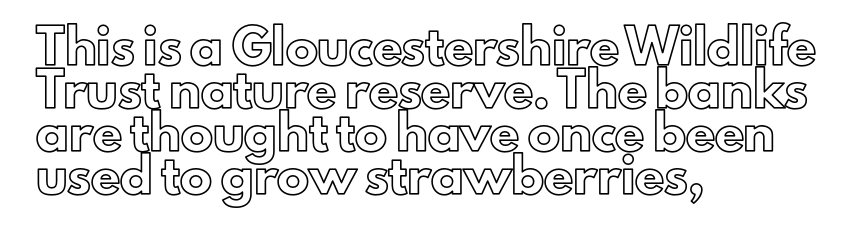
Q: Is the text italic (slanted)? A: No, it is upright.
Q: Is the text underlined? A: No.
Q: How is the paragraph aligned? A: Left-aligned.
Q: Is the spacing between letters normal or unusually wide? A: Normal.
Q: Is the spacing between lines tight, normal or loose? A: Normal.
Q: Width (condensed, normal, or wide)? A: Normal.
Q: x-height? A: Small.
Q: Monospaced? A: No.
